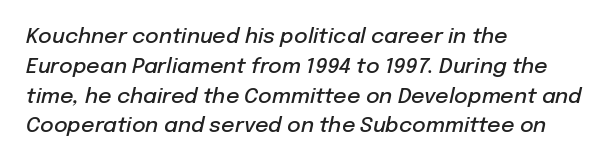
{"italic": "yes", "lean": "right", "slant_degrees": 12, "bold": "semi", "underline": "no", "align": "left", "line_spacing": "normal", "line_spacing_ratio": 1.42, "letter_spacing": "normal", "letter_spacing_em": 0.0, "glyph_px": 21}
